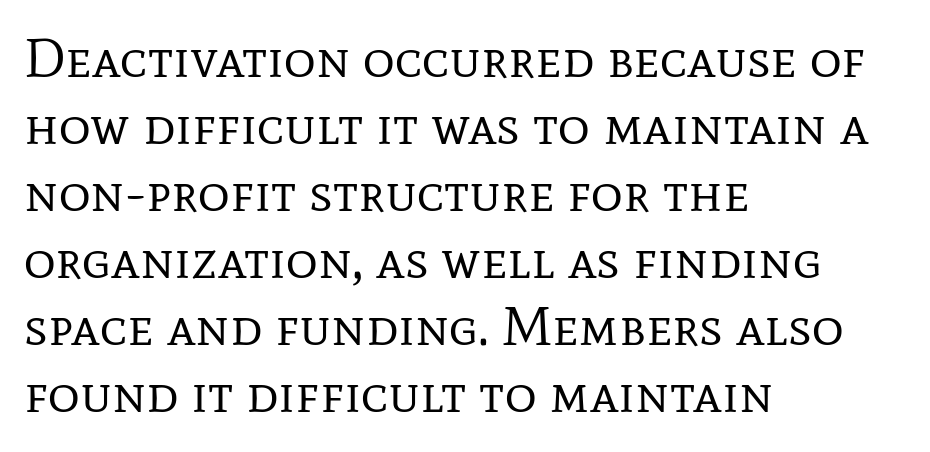
The image shows 55 px regular-weight serif type, upright; set left-aligned, line spacing 1.22x, normal letter spacing, not underlined; low stroke contrast and a medium x-height.
